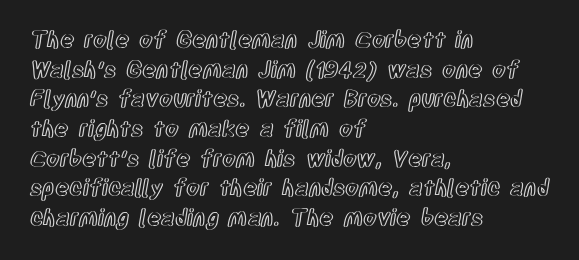
Q: Is the text italic (slanted)? A: Yes.
Q: Is the text underlined? A: No.
Q: How is the paragraph aligned? A: Left-aligned.
Q: Is the spacing between letters normal or unusually wide? A: Normal.
Q: Is the spacing between lines tight, normal or loose? A: Normal.
